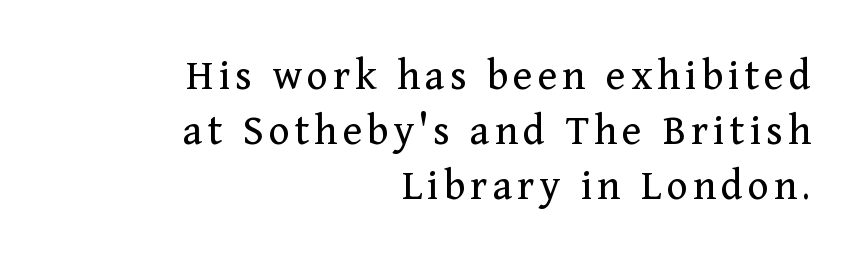
Q: Is the text bold? A: No.
Q: Is the text italic (slanted)? A: No, it is upright.
Q: Is the typeface a serif or a sans-serif typeface? A: Serif.
Q: Is the text underlined? A: No.
Q: How is the paragraph aligned? A: Right-aligned.
Q: Width (condensed, normal, or wide)? A: Normal.
Q: Stroke contrast? A: Medium.
Q: x-height? A: Medium.
Q: Monospaced? A: No.
